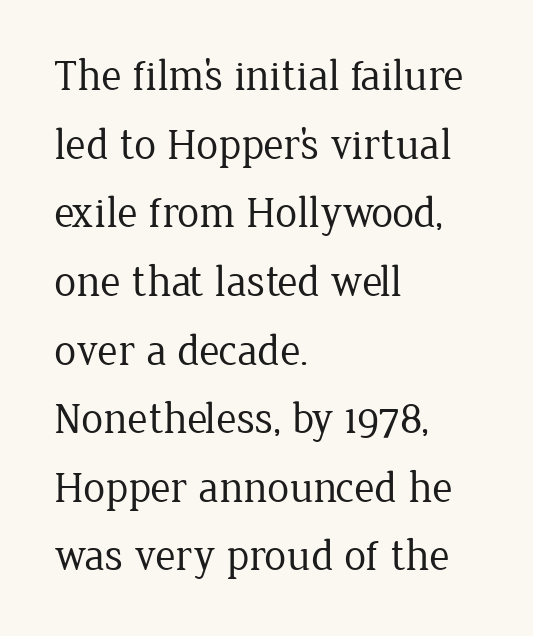
The image shows 44 px regular-weight serif type, upright; set left-aligned, normal line spacing (1.56x), normal letter spacing, not underlined; low stroke contrast and a medium x-height.
